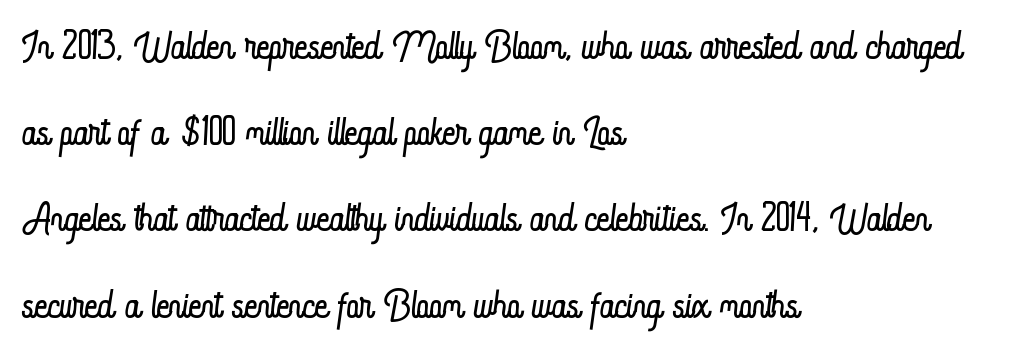
The typeface has the unassuming heft of standard copy or less. Bare-footed words on every line. Varying glyph widths throughout — classic text-font behaviour. Honestly, the letter spacing is just normal — you wouldn't notice it. Reading down the column, the eye jumps a familiar distance to each next line.
